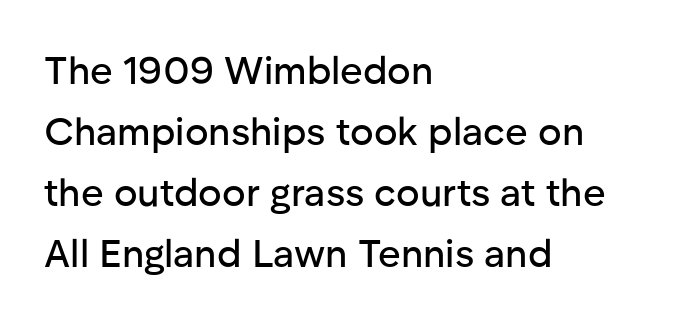
The image shows 39 px sans-serif type, upright; set left-aligned, normal line spacing (1.56x), normal letter spacing, not underlined; low stroke contrast and a medium x-height.
